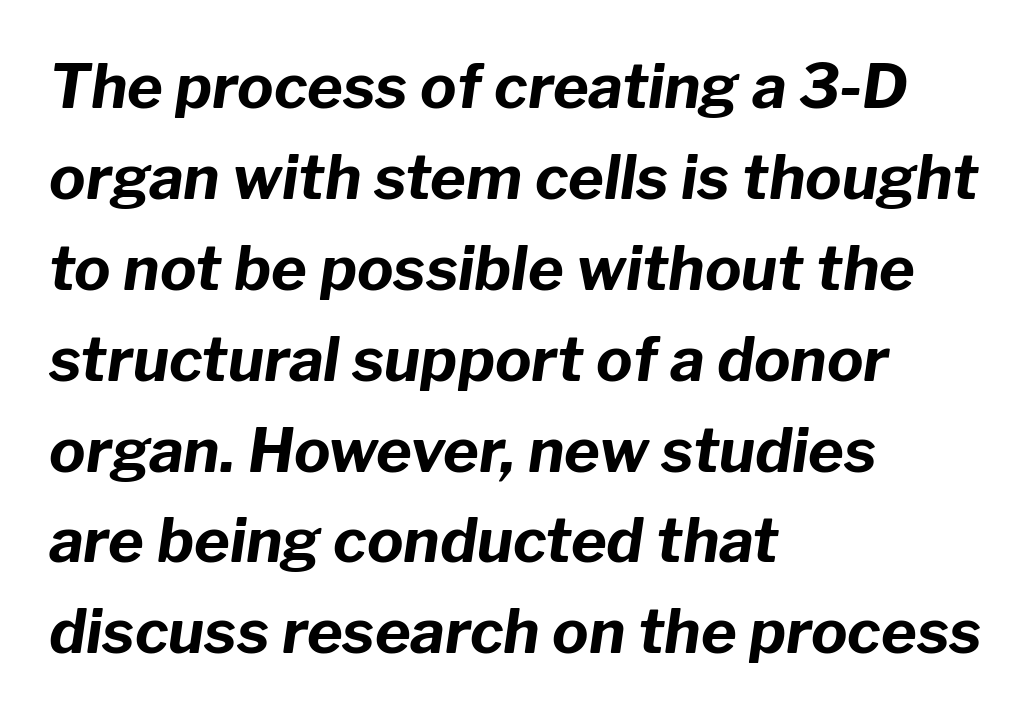
Q: Is the text bold? A: Yes.
Q: Is the text italic (slanted)? A: Yes, it leans right by about 8 degrees.
Q: Is the text underlined? A: No.
Q: How is the paragraph aligned? A: Left-aligned.
Q: Is the spacing between letters normal or unusually wide? A: Normal.
Q: Is the spacing between lines tight, normal or loose? A: Normal.
Q: Width (condensed, normal, or wide)? A: Normal.
Q: Stroke contrast? A: Low.
Q: x-height? A: Medium.
Q: Monospaced? A: No.
